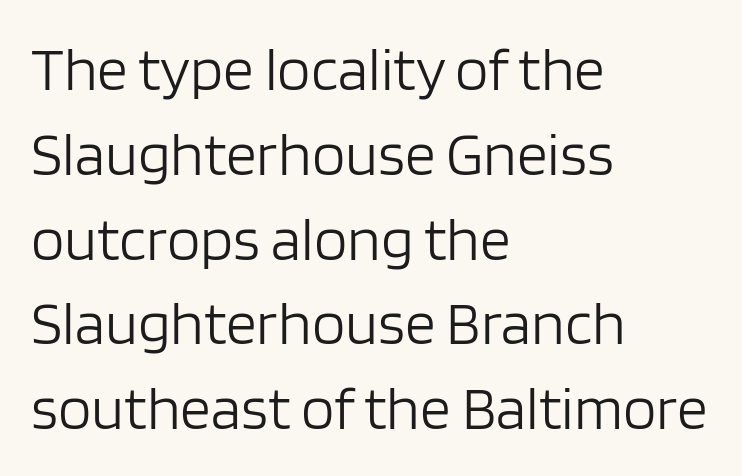
Q: Is the text bold? A: No.
Q: Is the text italic (slanted)? A: No, it is upright.
Q: Is the typeface a serif or a sans-serif typeface? A: Sans-serif.
Q: Is the text underlined? A: No.
Q: How is the paragraph aligned? A: Left-aligned.
Q: Is the spacing between letters normal or unusually wide? A: Normal.
Q: Is the spacing between lines tight, normal or loose? A: Normal.
Q: Width (condensed, normal, or wide)? A: Normal.
Q: Stroke contrast? A: Low.
Q: x-height? A: Large.
Q: Monospaced? A: No.
